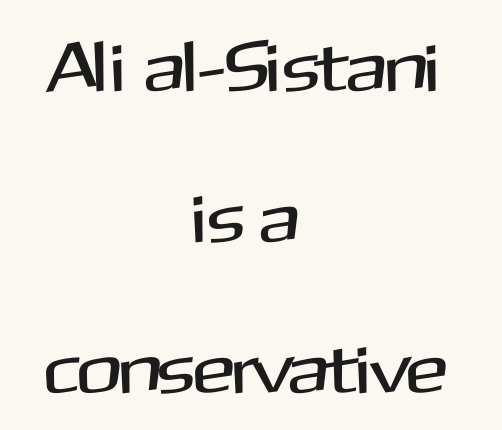
Q: Is the text italic (slanted)? A: No, it is upright.
Q: Is the typeface a serif or a sans-serif typeface? A: Sans-serif.
Q: Is the text underlined? A: No.
Q: How is the paragraph aligned? A: Centered.
Q: Is the spacing between letters normal or unusually wide? A: Normal.
Q: Is the spacing between lines tight, normal or loose? A: Loose.
Q: Width (condensed, normal, or wide)? A: Normal.
Q: Stroke contrast? A: Medium.
Q: x-height? A: Medium.
Q: Monospaced? A: No.
